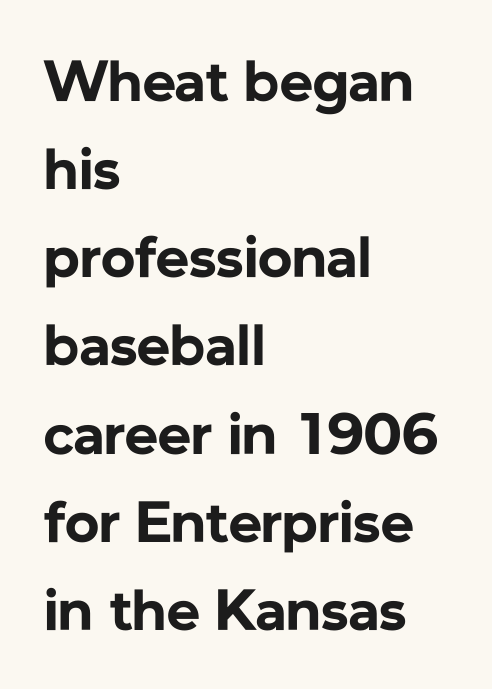
A normal amount of white space separates one row of letters from the next. Varying glyph widths throughout — classic text-font behaviour. This rendering leaves character spacing at its baseline value. The compositor pushed each line to the left boundary. Do the letters lean? They stand straight. Serif or sans? Sans — the stroke terminals are bare.
